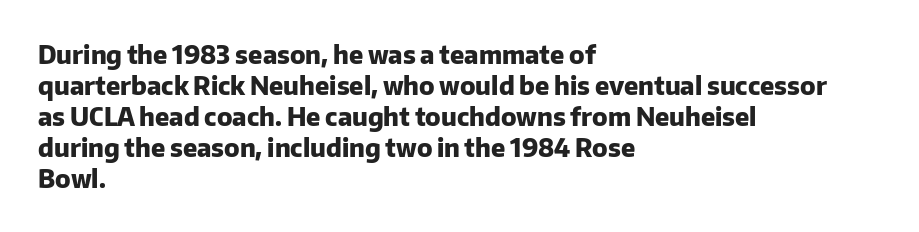
The image shows 25 px bold type, upright; set left-aligned, line spacing 1.24x, normal letter spacing, not underlined.
